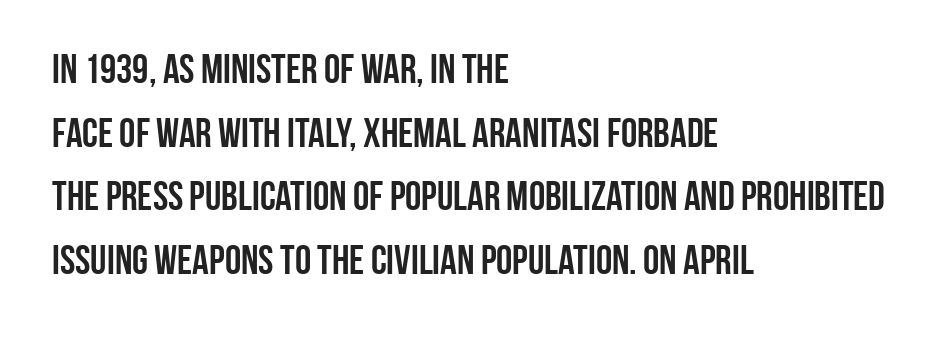
{"serif": "no", "italic": "no", "bold": "yes", "weight": "semibold", "width": "condensed", "stroke_contrast": "low", "x_height": "large", "monospaced": "no", "underline": "no", "align": "left", "line_spacing": "normal", "line_spacing_ratio": 1.55, "letter_spacing": "normal", "letter_spacing_em": 0.0, "glyph_px": 41}
